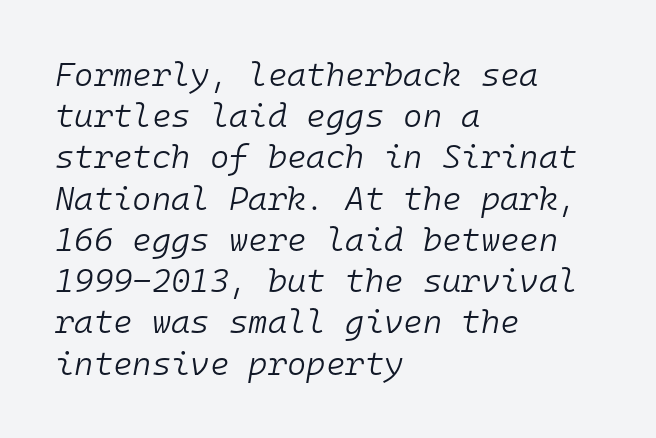
Only glyphs here, with clear space below each row. This sample is left-justified, so line endings fall wherever the words run out. These lines are rendered in a fixed-pitch font. Baseline-to-baseline distance is the conventional proportion of letter height. The text carries the slant typical of an italic or oblique font. This sample uses plain, unmodified letter spacing.
